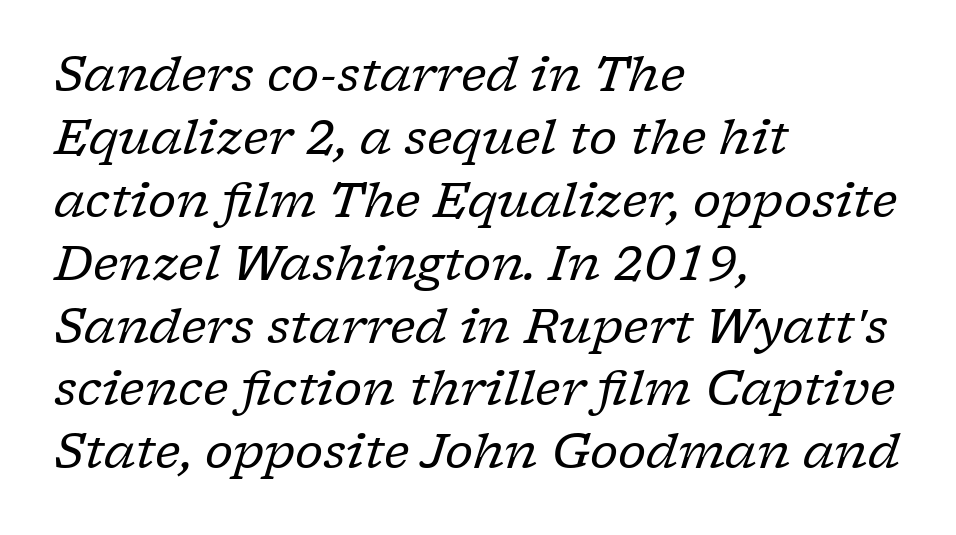
Q: Is the text bold? A: No.
Q: Is the text italic (slanted)? A: Yes, it leans right by about 17 degrees.
Q: Is the typeface a serif or a sans-serif typeface? A: Serif.
Q: Is the text underlined? A: No.
Q: How is the paragraph aligned? A: Left-aligned.
Q: Is the spacing between letters normal or unusually wide? A: Normal.
Q: Is the spacing between lines tight, normal or loose? A: Normal.
Q: Width (condensed, normal, or wide)? A: Normal.
Q: Stroke contrast? A: Low.
Q: x-height? A: Medium.
Q: Monospaced? A: No.
